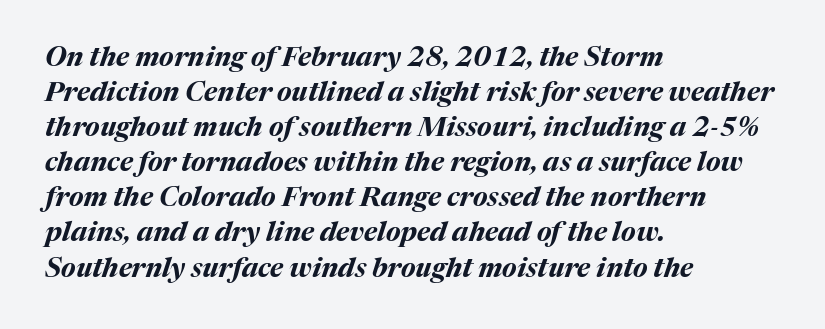
Q: Is the text bold? A: Yes.
Q: Is the text italic (slanted)? A: Yes, it leans right by about 17 degrees.
Q: Is the text underlined? A: No.
Q: How is the paragraph aligned? A: Left-aligned.
Q: Is the spacing between letters normal or unusually wide? A: Normal.
Q: Is the spacing between lines tight, normal or loose? A: Normal.
